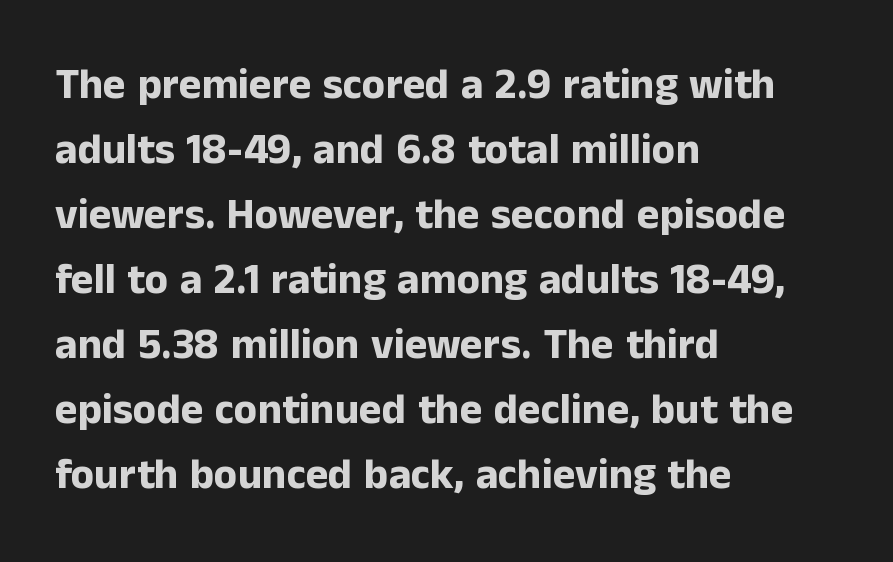
{"serif": "no", "italic": "no", "bold": "yes", "weight": "bold", "width": "normal", "stroke_contrast": "low", "x_height": "medium", "monospaced": "no", "underline": "no", "align": "left", "line_spacing": "normal", "line_spacing_ratio": 1.51, "letter_spacing": "normal", "letter_spacing_em": 0.0, "glyph_px": 43}
